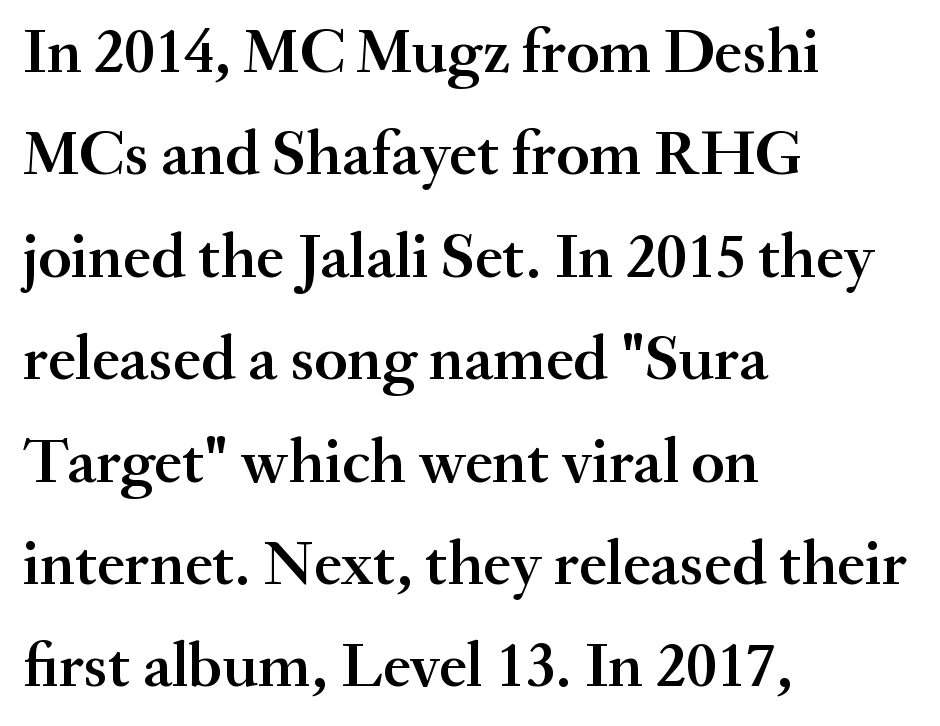
The image shows 64 px semibold serif type, upright; set left-aligned, normal line spacing (1.6x), normal letter spacing, not underlined; medium stroke contrast and a small x-height.
